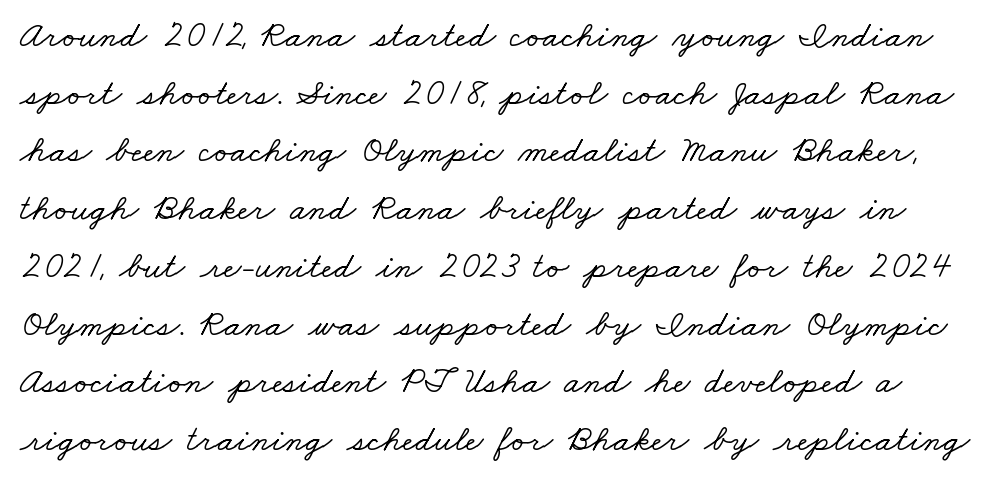
{"serif": "yes", "width": "wide", "stroke_contrast": "low", "x_height": "small", "monospaced": "no", "underline": "no", "line_spacing": "normal", "line_spacing_ratio": 1.56, "letter_spacing": "normal", "letter_spacing_em": 0.0, "glyph_px": 37}
